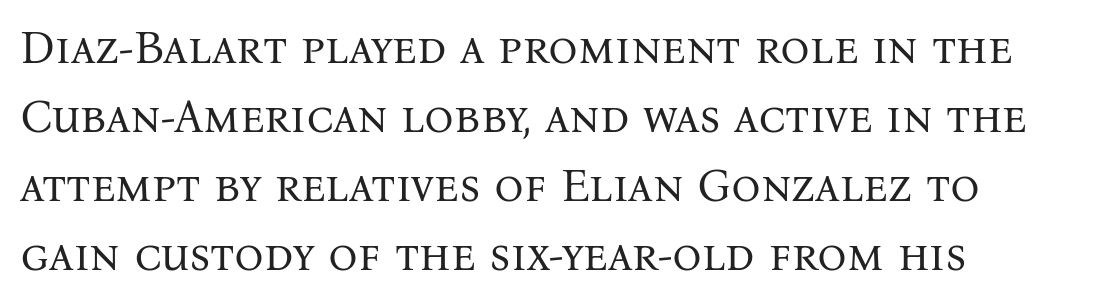
The image shows 46 px regular-weight serif type, upright; set left-aligned, normal line spacing (1.5x), normal letter spacing, not underlined; medium stroke contrast and a medium x-height.
